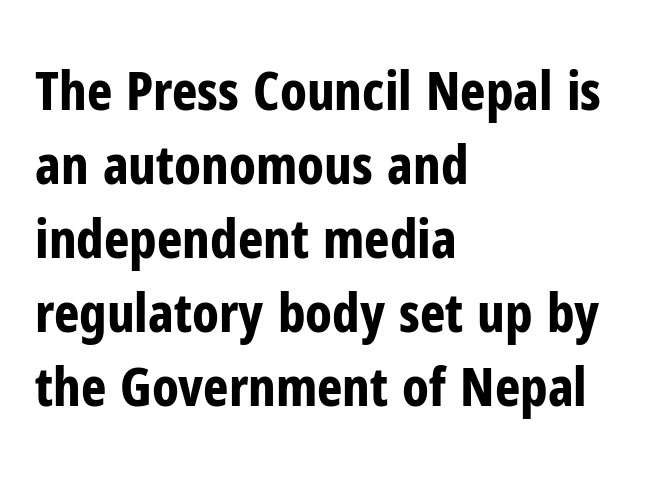
Q: Is the text bold? A: Yes.
Q: Is the text italic (slanted)? A: No, it is upright.
Q: Is the typeface a serif or a sans-serif typeface? A: Sans-serif.
Q: Is the text underlined? A: No.
Q: How is the paragraph aligned? A: Left-aligned.
Q: Is the spacing between letters normal or unusually wide? A: Normal.
Q: Is the spacing between lines tight, normal or loose? A: Normal.
Q: Width (condensed, normal, or wide)? A: Condensed.
Q: Stroke contrast? A: Low.
Q: x-height? A: Medium.
Q: Monospaced? A: No.
